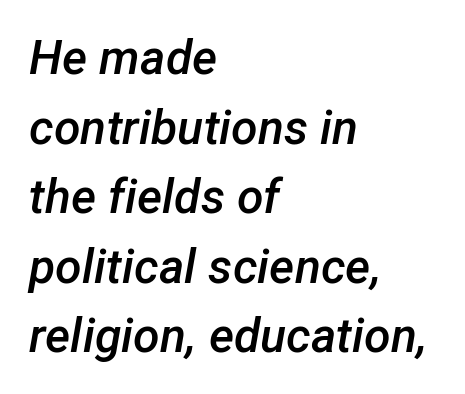
Compared with ordinary roman type, these characters are visibly tilted. This is the in-between weight designers call semibold or demi. The tracking reads as untouched default to a designer's eye. Summary of vertical rhythm: regular, with standard interline spacing. Quick note: underline off.
